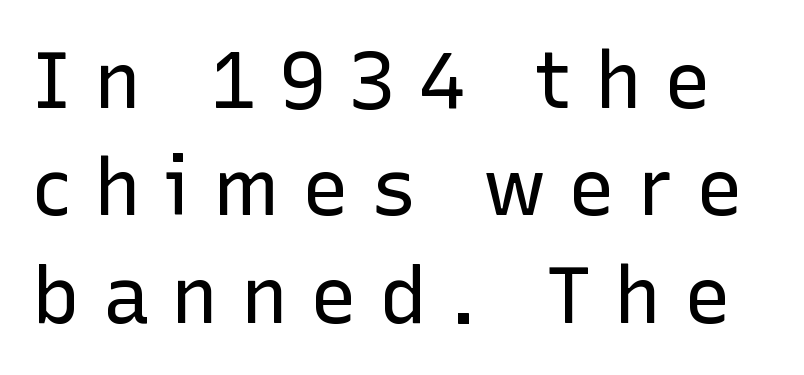
{"serif": "no", "italic": "no", "bold": "no", "weight": "regular", "width": "normal", "stroke_contrast": "low", "x_height": "medium", "monospaced": "no", "underline": "no", "line_spacing": "normal", "line_spacing_ratio": 1.36, "letter_spacing": "wide", "letter_spacing_em": 0.28, "glyph_px": 79}
